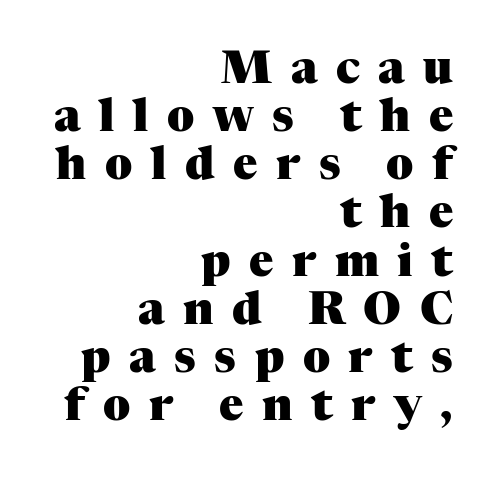
Q: Is the text bold? A: Yes.
Q: Is the text italic (slanted)? A: No, it is upright.
Q: Is the typeface a serif or a sans-serif typeface? A: Serif.
Q: Is the text underlined? A: No.
Q: How is the paragraph aligned? A: Right-aligned.
Q: Is the spacing between letters normal or unusually wide? A: Unusually wide.
Q: Is the spacing between lines tight, normal or loose? A: Tight.
Q: Width (condensed, normal, or wide)? A: Normal.
Q: Stroke contrast? A: Medium.
Q: x-height? A: Medium.
Q: Monospaced? A: No.
